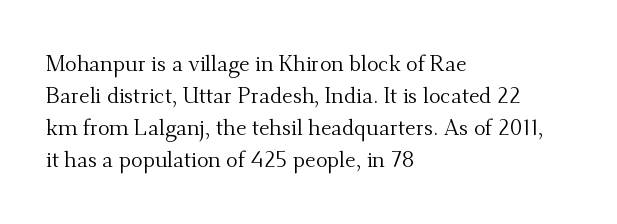
{"italic": "no", "bold": "no", "underline": "no", "align": "left", "line_spacing": "normal", "line_spacing_ratio": 1.45, "letter_spacing": "normal", "letter_spacing_em": 0.0, "glyph_px": 22}
